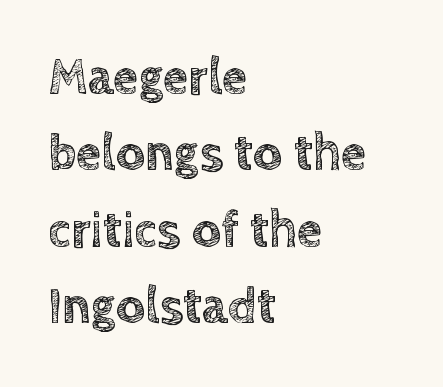
{"italic": "no", "width": "normal", "x_height": "large", "monospaced": "no", "underline": "no", "align": "left", "line_spacing": "normal", "line_spacing_ratio": 1.5, "letter_spacing": "normal", "letter_spacing_em": 0.0, "glyph_px": 51}
